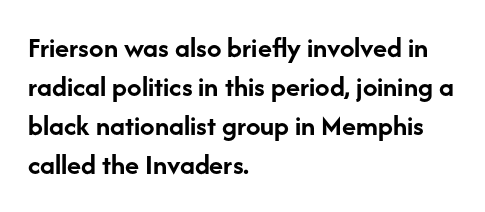
{"serif": "no", "italic": "no", "bold": "yes", "weight": "semibold", "width": "normal", "stroke_contrast": "low", "x_height": "medium", "monospaced": "no", "underline": "no", "align": "left", "line_spacing": "normal", "line_spacing_ratio": 1.34, "letter_spacing": "normal", "letter_spacing_em": 0.0, "glyph_px": 29}
